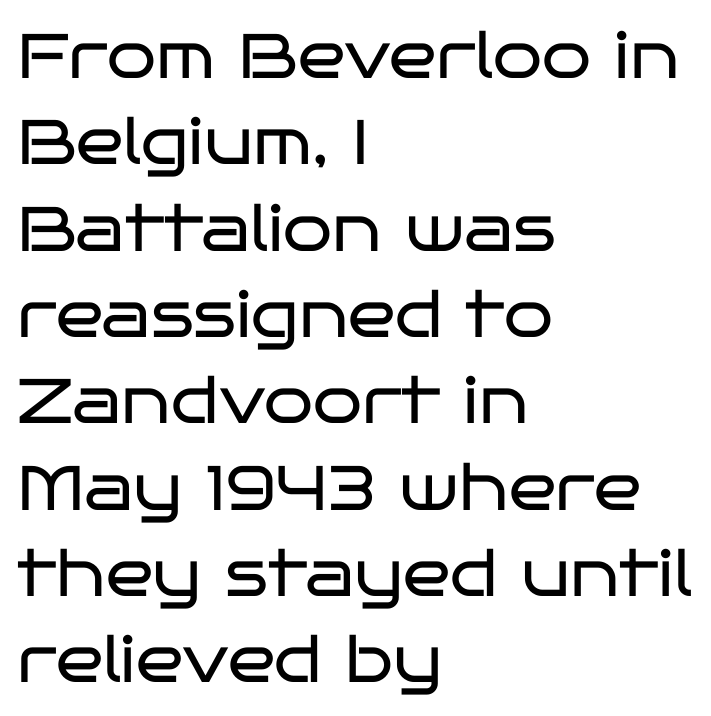
Q: Is the text bold? A: No.
Q: Is the text italic (slanted)? A: No, it is upright.
Q: Is the typeface a serif or a sans-serif typeface? A: Sans-serif.
Q: Is the text underlined? A: No.
Q: How is the paragraph aligned? A: Left-aligned.
Q: Is the spacing between letters normal or unusually wide? A: Normal.
Q: Is the spacing between lines tight, normal or loose? A: Normal.
Q: Width (condensed, normal, or wide)? A: Wide.
Q: Stroke contrast? A: Low.
Q: x-height? A: Large.
Q: Monospaced? A: No.
